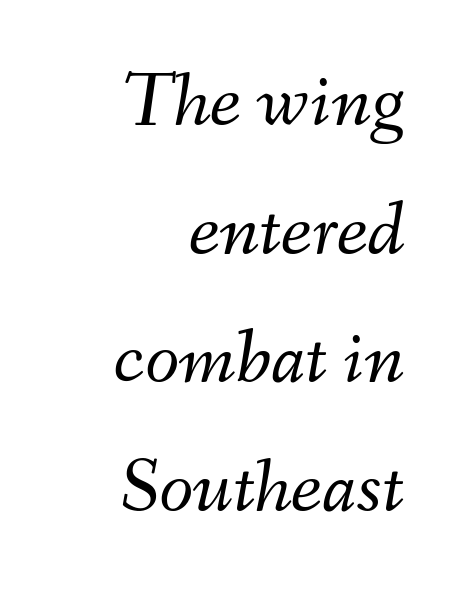
The image shows 78 px light type, italic (leaning right); set right-aligned, normal line spacing (1.65x), normal letter spacing, not underlined; medium stroke contrast and a small x-height.
